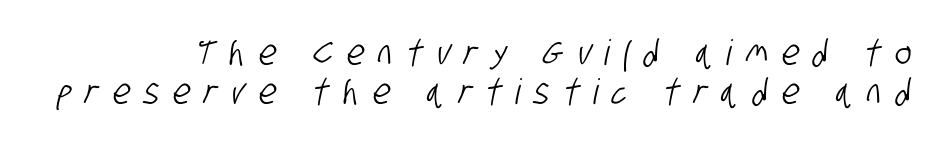
Compared with typical paragraphs, the rows here are closer together. The strip under each line holds only bare page. The passage shown has open, widely tracked lettering throughout. The rendering uses natural spacing where letterforms have individual widths.
